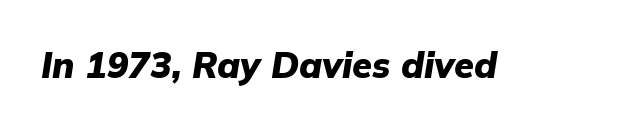
Words float on clear page, feet unadorned. Would a proofreader flag this as italicized? Yes. I'd describe the lettering as bold — thick and assertive. Varying glyph widths throughout — classic text-font behaviour. This rendering leaves character spacing at its baseline value.
